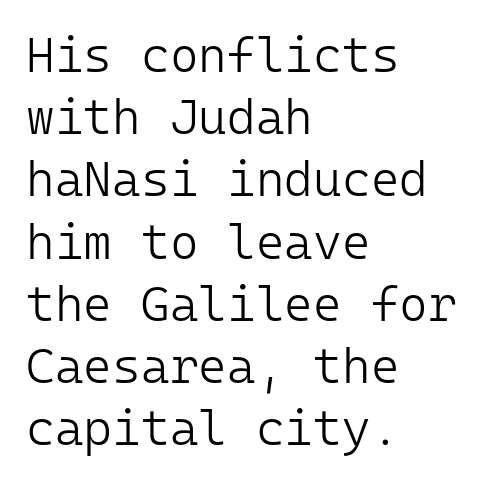
These lines are rendered in a fixed-pitch font. This reads as an unemphasized weight, regular at the heaviest. The type sits square on the baseline with zero lean. The string is rendered with underlining switched off.
